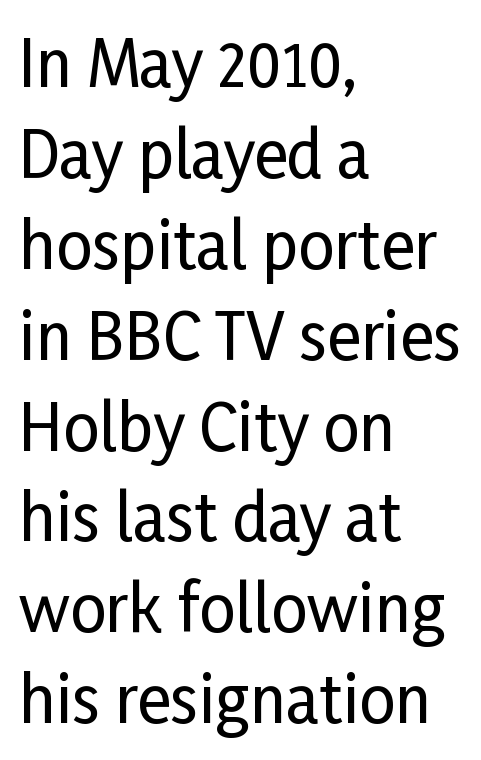
The image shows 64 px condensed sans-serif type, upright; set left-aligned, normal line spacing (1.42x), normal letter spacing, not underlined; low stroke contrast and a medium x-height.
